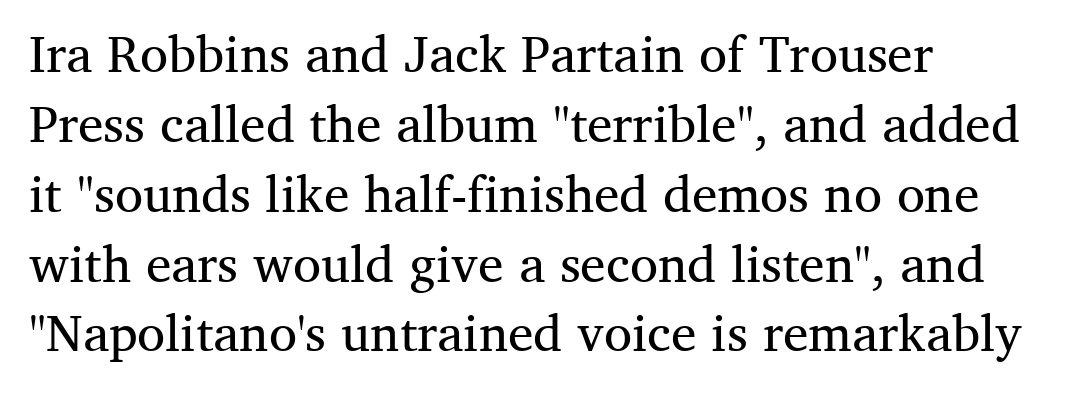
{"serif": "yes", "italic": "no", "bold": "no", "weight": "regular", "width": "normal", "stroke_contrast": "medium", "x_height": "medium", "monospaced": "no", "underline": "no", "align": "left", "line_spacing": "normal", "line_spacing_ratio": 1.37, "letter_spacing": "normal", "letter_spacing_em": 0.0, "glyph_px": 51}
